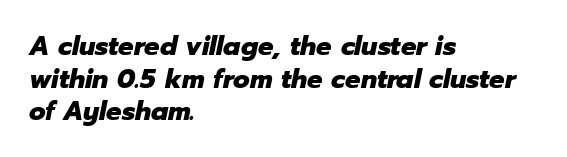
Q: Is the text bold? A: Yes.
Q: Is the text italic (slanted)? A: Yes, it leans right by about 12 degrees.
Q: Is the text underlined? A: No.
Q: How is the paragraph aligned? A: Left-aligned.
Q: Is the spacing between letters normal or unusually wide? A: Normal.
